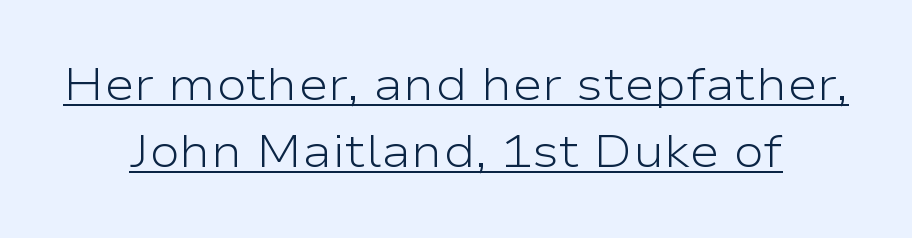
Reading down the block, each line starts at a different indent, mirrored at its end. Nope, not italic — everything's standing straight. Each letter keeps its own natural width here, so spacing adapts to shape. Type style note: lacks serifs.
